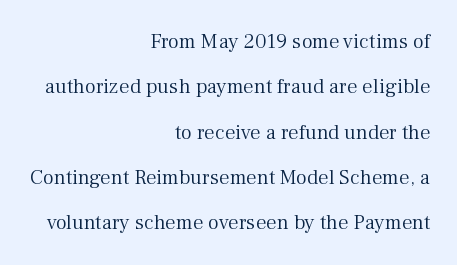
The image shows 21 px text type, upright; set right-aligned, loose line spacing (2.16x), normal letter spacing, not underlined.
